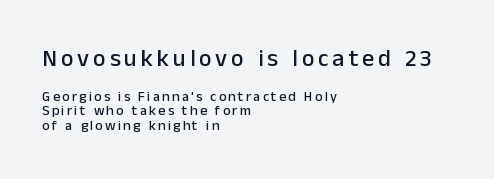
{"italic": "no", "underline": "no", "align": "left", "line_spacing": "tight", "line_spacing_ratio": 1.06, "larger_block": "first", "size_ratio": 1.71, "glyph_px": 24}
